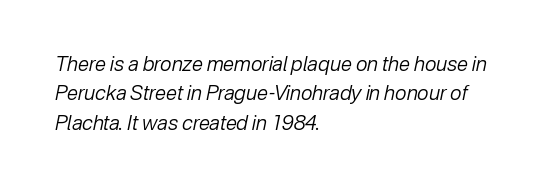
The image shows 20 px text type, italic (leaning right); set left-aligned, normal line spacing (1.47x), normal letter spacing, not underlined.
